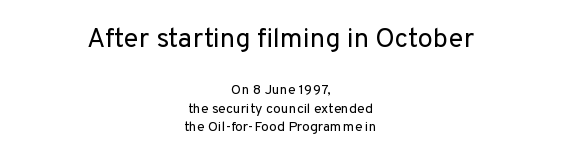
Q: Is the text bold? A: No.
Q: Is the text italic (slanted)? A: No, it is upright.
Q: Is the text underlined? A: No.
Q: How is the paragraph aligned? A: Centered.
Q: Is the spacing between letters normal or unusually wide? A: Normal.
Q: Is the spacing between lines tight, normal or loose? A: Normal.
Q: Which block of text is set in a larger size, the first (top) or the second (bottom)? A: The first (top) one.
